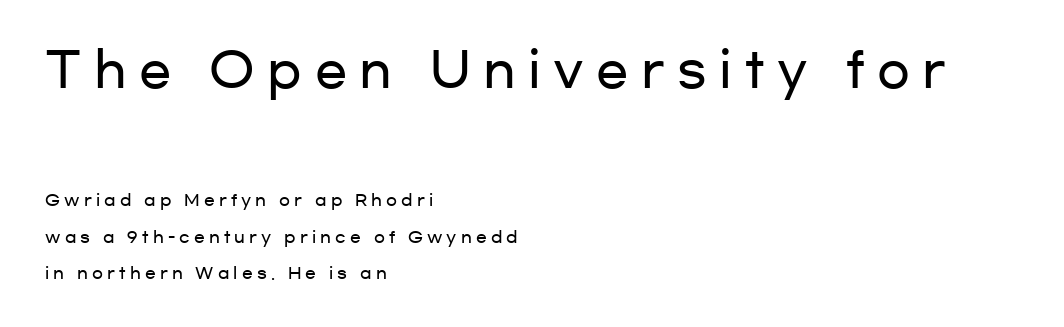
The image shows 48 px wide sans-serif type, upright; set left-aligned, loose line spacing (2.27x), unusually wide letter spacing (+0.26 em), not underlined; the first (top) block is 3.0x larger; low stroke contrast and a medium x-height.
